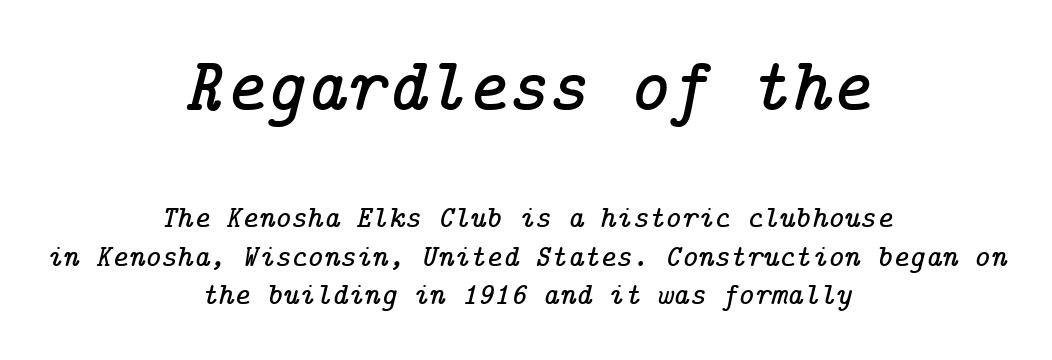
{"serif": "yes", "italic": "yes", "lean": "right", "slant_degrees": 14, "width": "normal", "stroke_contrast": "low", "x_height": "medium", "underline": "no", "align": "center", "line_spacing": "normal", "line_spacing_ratio": 1.25, "letter_spacing": "normal", "letter_spacing_em": 0.0, "larger_block": "first", "size_ratio": 2.48, "glyph_px": 77}
